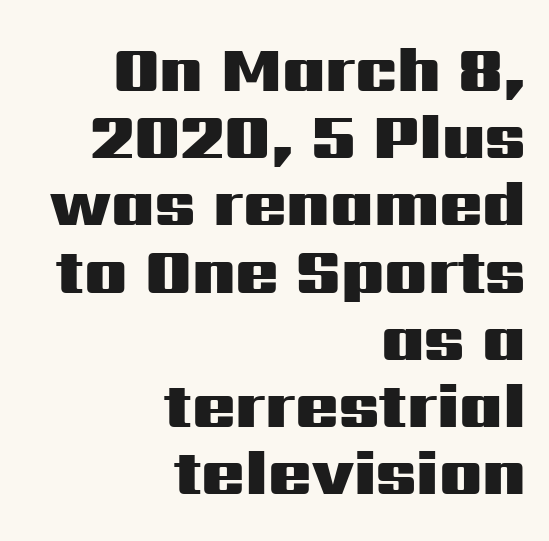
The image shows 64 px heavy, wide sans-serif type, upright; set right-aligned, tight line spacing (1.05x), normal letter spacing, not underlined; medium stroke contrast and a medium x-height.
